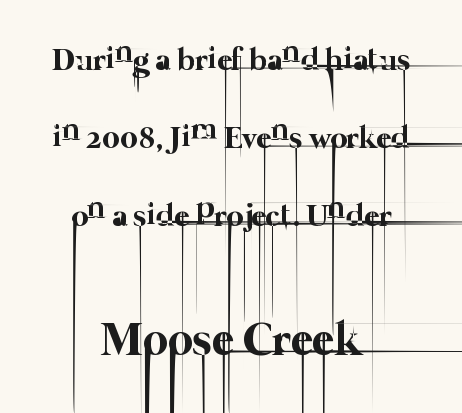
{"bold": "no", "weight": "thin", "width": "normal", "stroke_contrast": "low", "x_height": "medium", "monospaced": "no", "underline": "no", "align": "center", "line_spacing": "loose", "line_spacing_ratio": 2.44, "letter_spacing": "normal", "letter_spacing_em": 0.0, "larger_block": "second", "size_ratio": 1.5, "glyph_px": 48}
